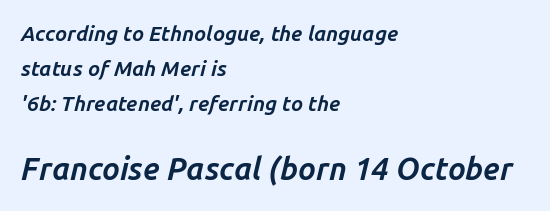
{"italic": "yes", "lean": "right", "slant_degrees": 14, "bold": "yes", "weight": "bold", "width": "normal", "stroke_contrast": "low", "x_height": "medium", "monospaced": "no", "underline": "no", "align": "left", "line_spacing": "normal", "line_spacing_ratio": 1.66, "letter_spacing": "normal", "letter_spacing_em": 0.0, "larger_block": "second", "size_ratio": 1.48, "glyph_px": 31}
